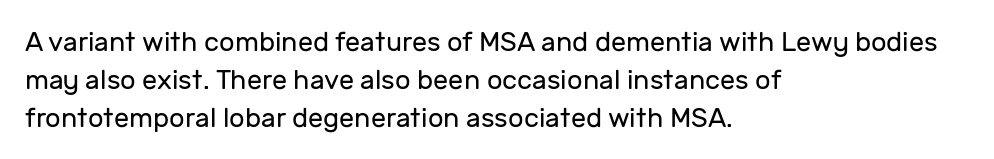
The image shows 27 px text type, upright; set left-aligned, normal line spacing (1.4x), normal letter spacing, not underlined.
